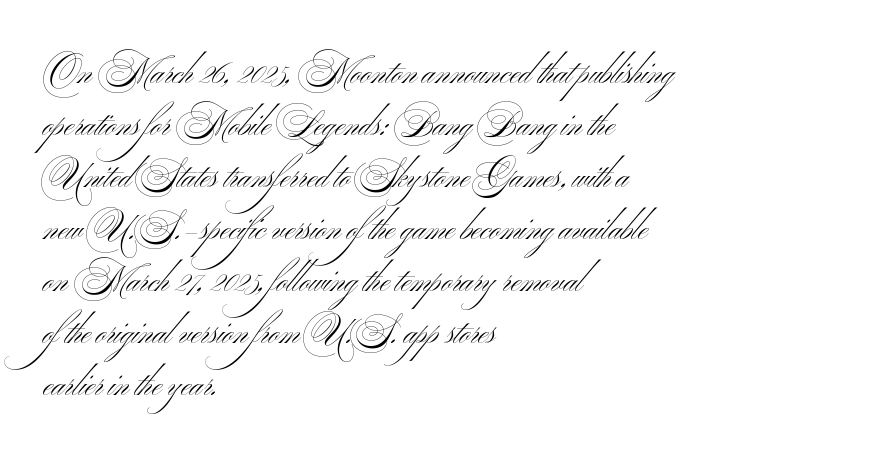
Q: Is the text bold? A: No.
Q: Is the typeface a serif or a sans-serif typeface? A: Sans-serif.
Q: Is the text underlined? A: No.
Q: How is the paragraph aligned? A: Left-aligned.
Q: Is the spacing between letters normal or unusually wide? A: Normal.
Q: Is the spacing between lines tight, normal or loose? A: Normal.
Q: Width (condensed, normal, or wide)? A: Wide.
Q: Stroke contrast? A: Medium.
Q: x-height? A: Small.
Q: Monospaced? A: No.
